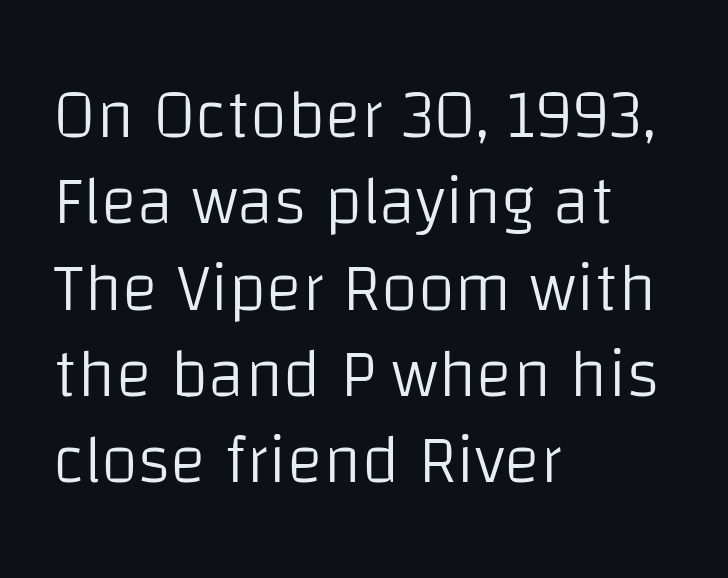
{"serif": "no", "italic": "no", "bold": "no", "weight": "light", "width": "normal", "stroke_contrast": "low", "x_height": "large", "monospaced": "no", "underline": "no", "align": "left", "line_spacing": "normal", "line_spacing_ratio": 1.27, "letter_spacing": "normal", "letter_spacing_em": 0.0, "glyph_px": 68}
